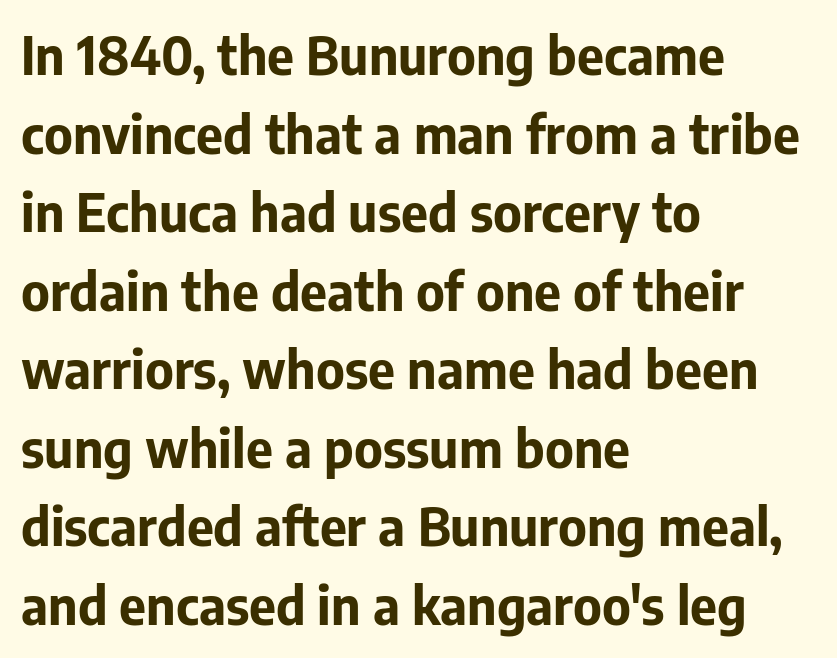
The image shows 52 px bold sans-serif type, upright; set left-aligned, normal line spacing (1.51x), normal letter spacing, not underlined; low stroke contrast and a medium x-height.
